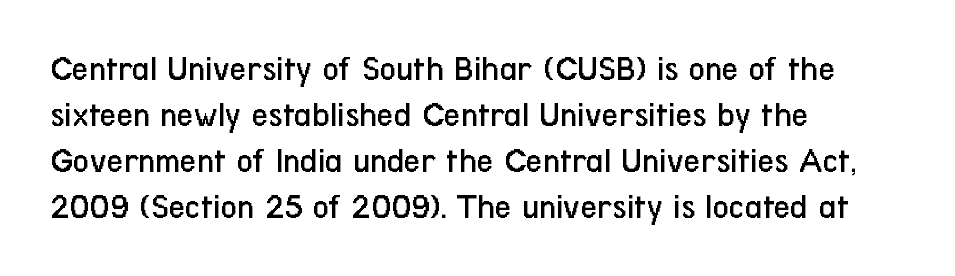
Style check: upright. Quick note: interline space is typical. The setting favours the left margin, as ordinary paragraphs usually do. Stroke terminals: plain, sans-serif. A quiet, ordinary-to-light weight characterises the typeface.
